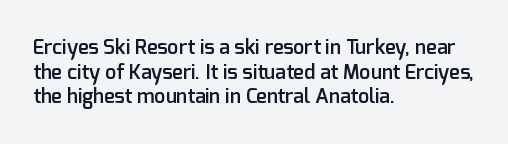
{"italic": "no", "bold": "semi", "underline": "no", "align": "left", "line_spacing_ratio": 1.23, "letter_spacing": "normal", "letter_spacing_em": 0.0, "glyph_px": 20}
